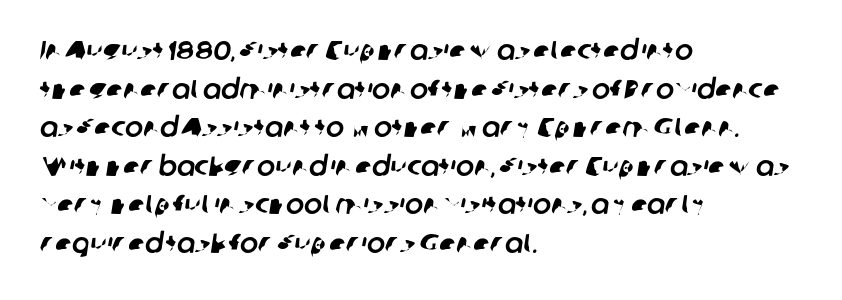
Check the space under the baseline: it is left empty. Alignment: flush left. Default kerning and tracking; the words read as compact shapes. One glance says typical: line gaps are just what's usual.
